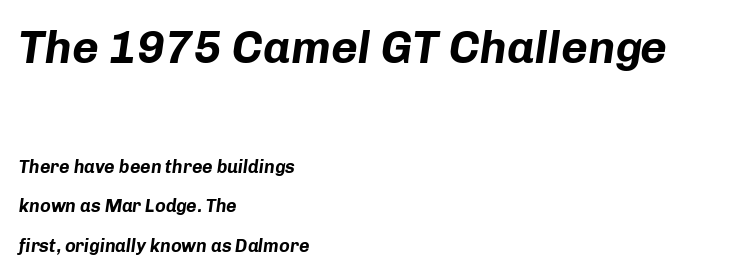
The image shows 46 px bold type, italic (leaning right); set left-aligned, loose line spacing (2.18x), normal letter spacing, not underlined; the first (top) block is 2.56x larger; low stroke contrast and a medium x-height.
